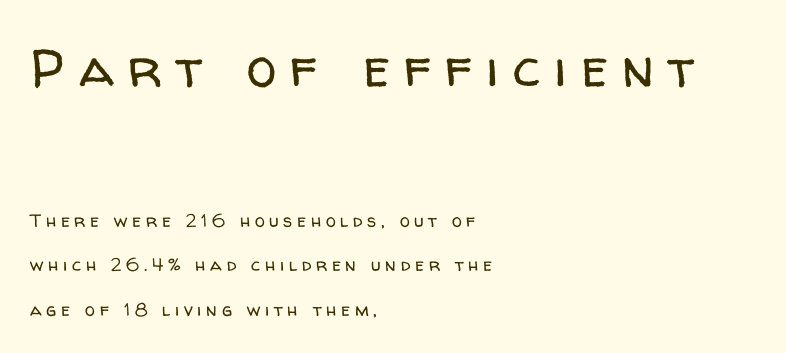
Does extra space separate the letters? Yes, quite a lot of it. Plain, unruled lines of type. Weight: regular or lighter. These two chunks differ in scale, with the top chunk taking the larger measure.
